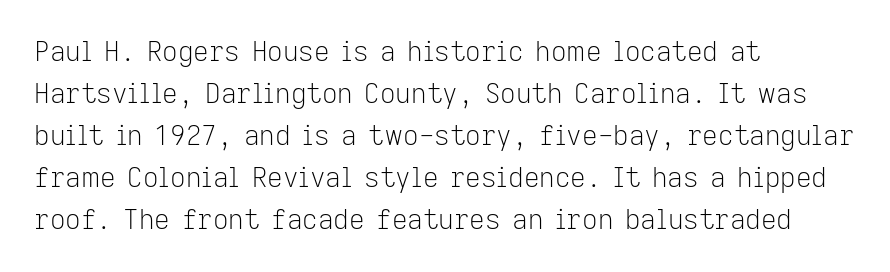
{"italic": "no", "bold": "no", "underline": "no", "align": "left", "line_spacing": "normal", "line_spacing_ratio": 1.56, "letter_spacing": "normal", "letter_spacing_em": 0.0, "glyph_px": 27}
